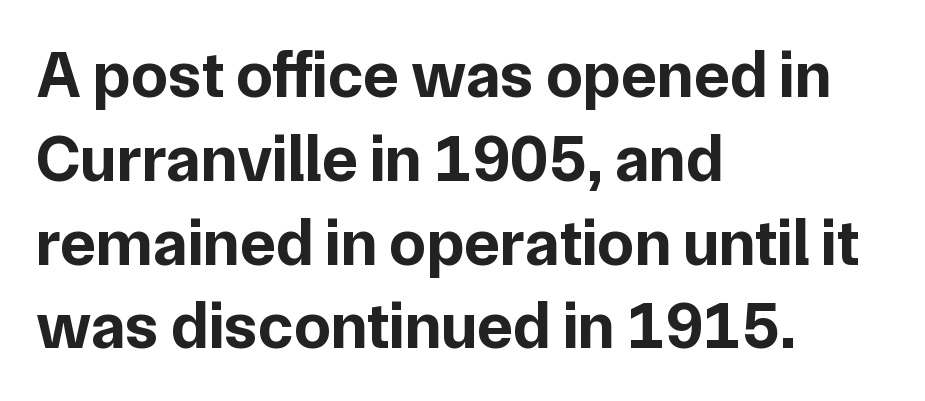
{"serif": "no", "italic": "no", "bold": "yes", "weight": "bold", "width": "normal", "stroke_contrast": "low", "x_height": "medium", "monospaced": "no", "underline": "no", "align": "left", "line_spacing": "normal", "line_spacing_ratio": 1.27, "letter_spacing": "normal", "letter_spacing_em": 0.0, "glyph_px": 66}
